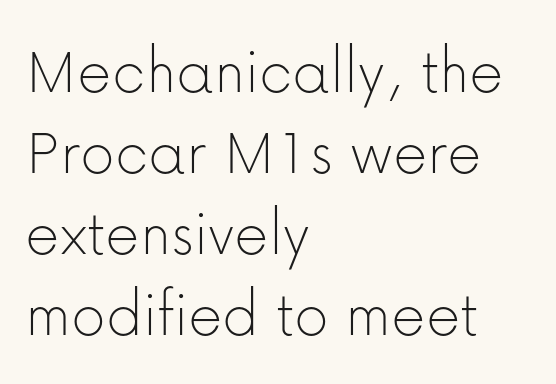
The image shows 67 px thin sans-serif type, upright; set left-aligned, line spacing 1.21x, normal letter spacing, not underlined; low stroke contrast and a medium x-height.
